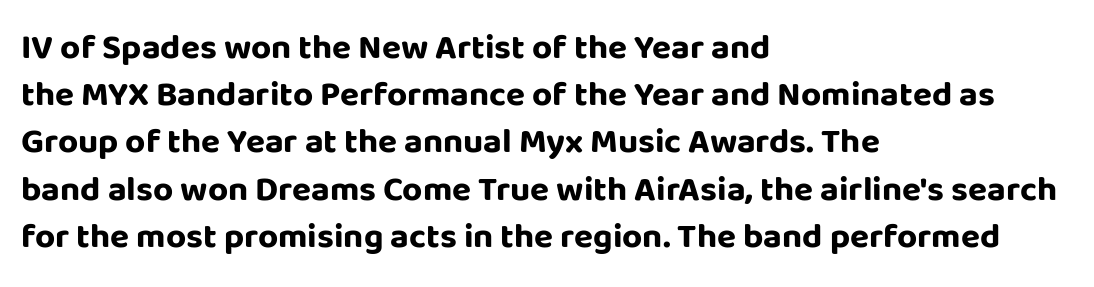
Q: Is the text bold? A: Yes.
Q: Is the text italic (slanted)? A: No, it is upright.
Q: Is the typeface a serif or a sans-serif typeface? A: Sans-serif.
Q: Is the text underlined? A: No.
Q: How is the paragraph aligned? A: Left-aligned.
Q: Is the spacing between letters normal or unusually wide? A: Normal.
Q: Is the spacing between lines tight, normal or loose? A: Normal.
Q: Width (condensed, normal, or wide)? A: Normal.
Q: Stroke contrast? A: Low.
Q: x-height? A: Large.
Q: Monospaced? A: No.
